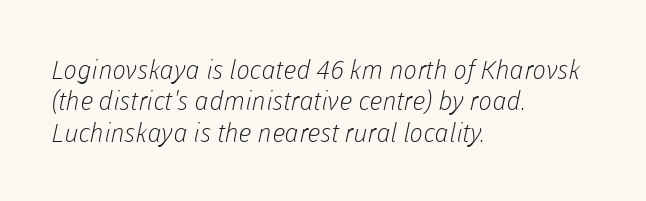
{"bold": "no", "underline": "no", "align": "left", "line_spacing_ratio": 1.21, "letter_spacing": "normal", "letter_spacing_em": 0.0, "glyph_px": 26}
